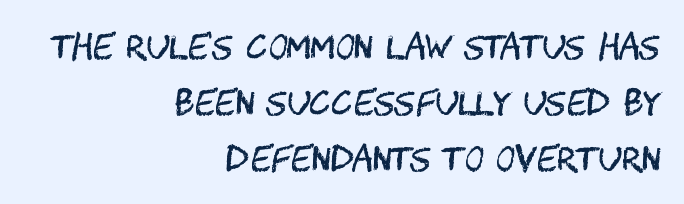
{"serif": "no", "italic": "no", "bold": "no", "weight": "regular", "width": "condensed", "stroke_contrast": "medium", "x_height": "large", "underline": "no", "align": "right", "line_spacing": "normal", "line_spacing_ratio": 1.69, "letter_spacing": "normal", "letter_spacing_em": 0.0, "glyph_px": 33}
